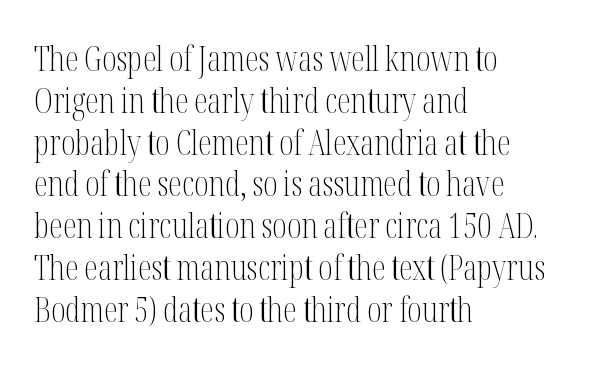
The image shows 34 px light, condensed serif type, upright; set left-aligned, line spacing 1.23x, normal letter spacing, not underlined; medium stroke contrast and a medium x-height.
